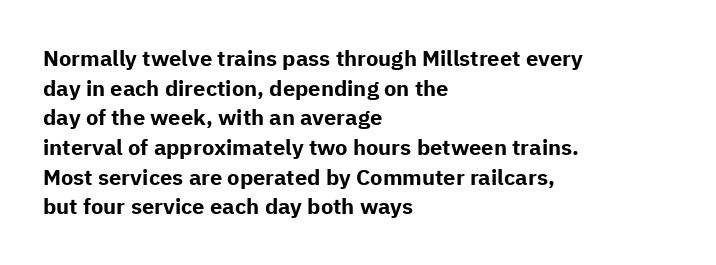
{"italic": "no", "bold": "yes", "underline": "no", "align": "left", "line_spacing": "normal", "line_spacing_ratio": 1.35, "letter_spacing": "normal", "letter_spacing_em": 0.0, "glyph_px": 22}
